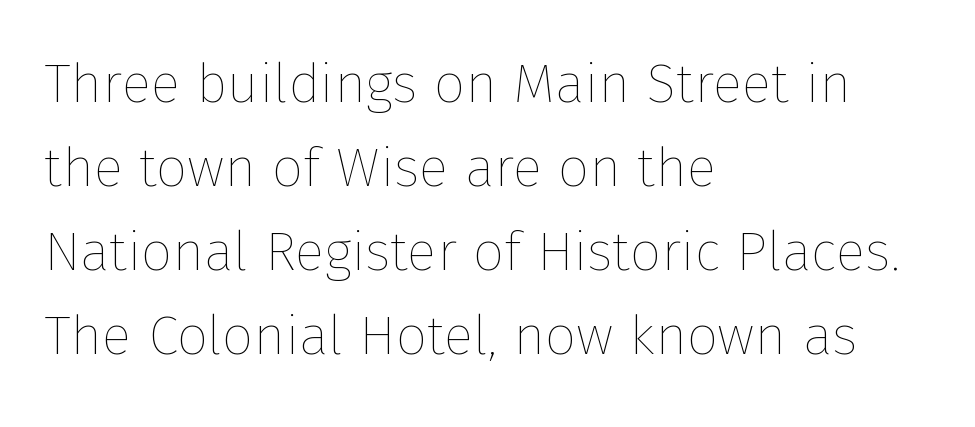
The image shows 55 px thin type, upright; set left-aligned, normal line spacing (1.53x), normal letter spacing, not underlined; low stroke contrast and a medium x-height.
